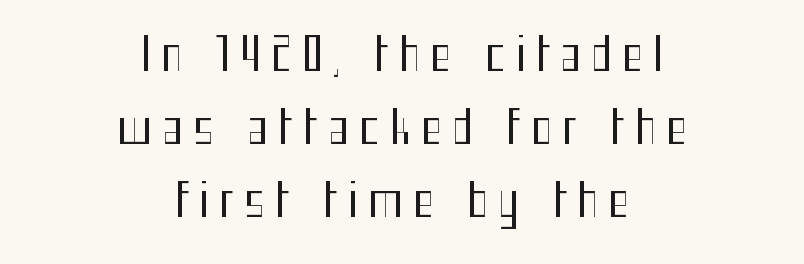
Q: Is the text bold? A: No.
Q: Is the text italic (slanted)? A: No, it is upright.
Q: Is the typeface a serif or a sans-serif typeface? A: Sans-serif.
Q: Is the text underlined? A: No.
Q: How is the paragraph aligned? A: Centered.
Q: Is the spacing between letters normal or unusually wide? A: Unusually wide.
Q: Is the spacing between lines tight, normal or loose? A: Normal.
Q: Width (condensed, normal, or wide)? A: Condensed.
Q: Stroke contrast? A: Medium.
Q: x-height? A: Medium.
Q: Monospaced? A: No.
